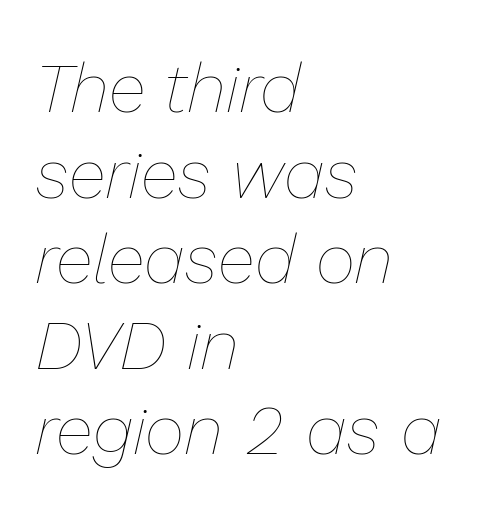
Just letters on the line, the space beneath them empty. Here the glyphs are tracked normally, forming tight word shapes. Spacing verdict: proportional, widths tailored to each character. Horizontally, the lines are justified to the leading edge only.
